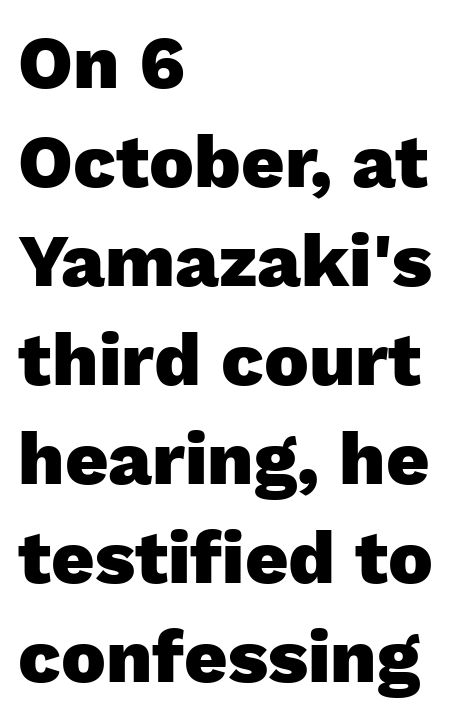
Q: Is the text bold? A: Yes.
Q: Is the text italic (slanted)? A: No, it is upright.
Q: Is the typeface a serif or a sans-serif typeface? A: Sans-serif.
Q: Is the text underlined? A: No.
Q: How is the paragraph aligned? A: Left-aligned.
Q: Is the spacing between letters normal or unusually wide? A: Normal.
Q: Is the spacing between lines tight, normal or loose? A: Normal.
Q: Width (condensed, normal, or wide)? A: Normal.
Q: Stroke contrast? A: Low.
Q: x-height? A: Medium.
Q: Monospaced? A: No.
